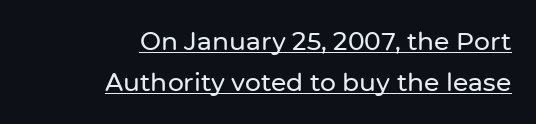
Q: Is the text italic (slanted)? A: No, it is upright.
Q: Is the text underlined? A: Yes.
Q: How is the paragraph aligned? A: Right-aligned.
Q: Is the spacing between letters normal or unusually wide? A: Normal.
Q: Is the spacing between lines tight, normal or loose? A: Normal.
